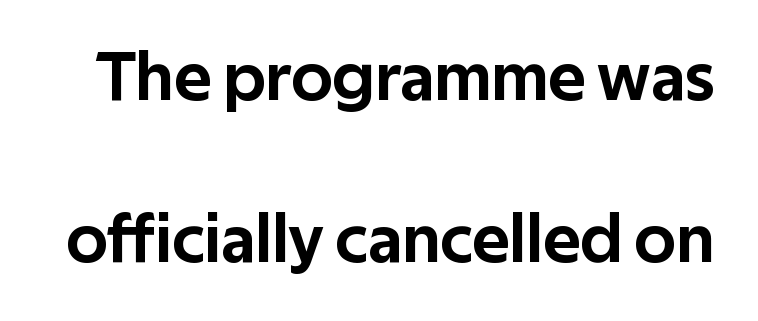
{"serif": "no", "italic": "no", "width": "normal", "stroke_contrast": "low", "x_height": "medium", "monospaced": "no", "underline": "no", "line_spacing": "loose", "line_spacing_ratio": 2.32, "letter_spacing": "normal", "letter_spacing_em": 0.0, "glyph_px": 70}
